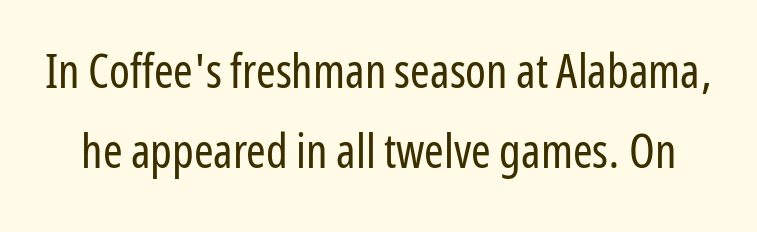
These lines are rendered in a variable-pitch font. Successive baselines arrive at the customary interval. Heft: none added — not bold. Anything drawn beneath the words? Only blank space. The typeface chosen for these lines omits serifs. The gaps between neighbouring characters are ordinary and unremarkable.
